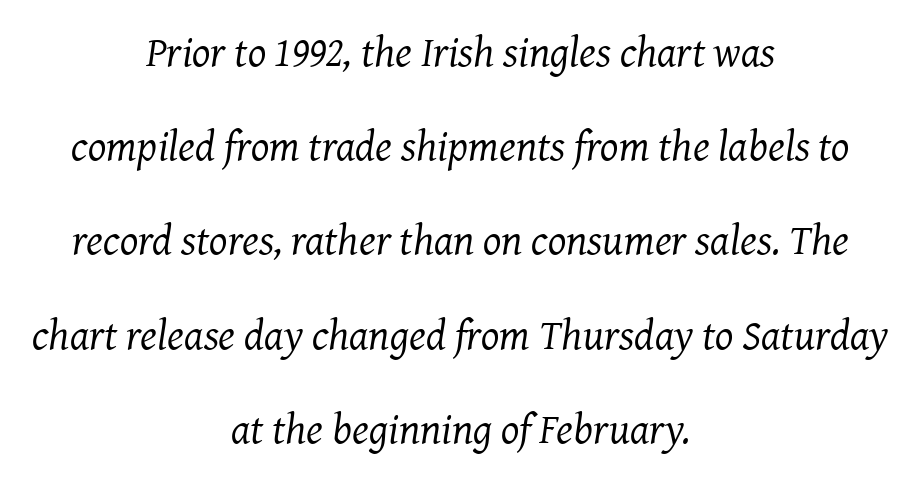
The image shows 43 px regular-weight serif type, italic (leaning right); set centered, loose line spacing (2.19x), normal letter spacing, not underlined; medium stroke contrast and a medium x-height.
